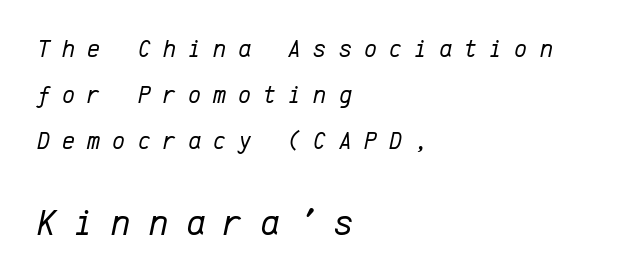
Descenders hang freely into open space. If you drew a line through each stem, it would be angled. Here the designer chose a console-style face with uniform glyph widths. The face looks like a standard text weight, possibly lighter. Whoever set this made the second block the dominant, larger element. Visually the block forms a straight wall on the left and a jagged coastline on the right.
